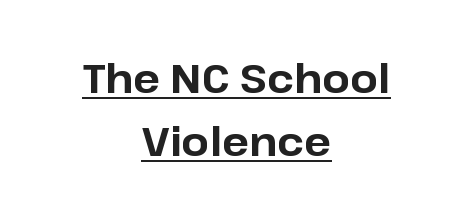
{"serif": "no", "italic": "no", "bold": "yes", "weight": "bold", "width": "normal", "stroke_contrast": "low", "x_height": "medium", "monospaced": "no", "underline": "yes", "align": "center", "line_spacing": "normal", "line_spacing_ratio": 1.58, "letter_spacing": "normal", "letter_spacing_em": 0.0, "glyph_px": 40}
